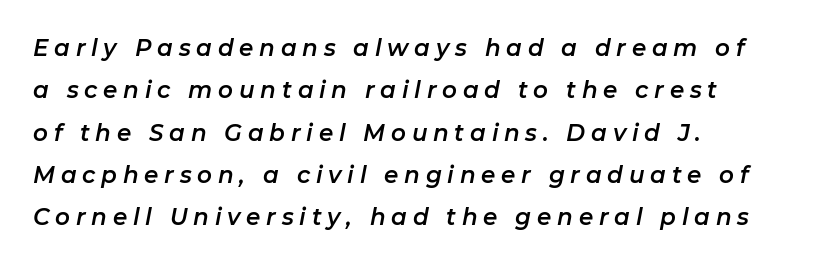
{"italic": "yes", "lean": "right", "slant_degrees": 11, "underline": "no", "align": "left", "line_spacing_ratio": 1.84, "letter_spacing": "wide", "letter_spacing_em": 0.25, "glyph_px": 23}
